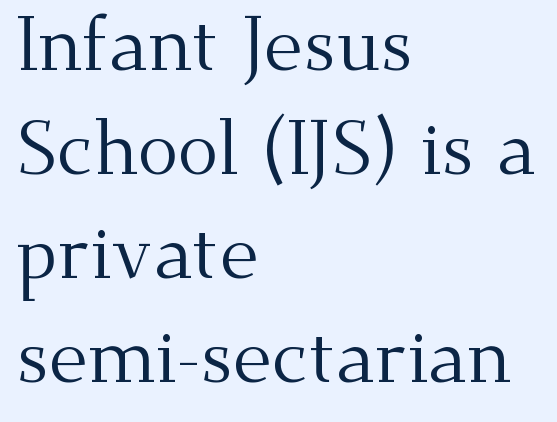
Examine the stroke ends and you'll spot serifs. This sample has the flowing, uneven cadence of proportional lettering. The font is comparable to plain body text, perhaps lighter. The letters stand upright; this is a roman face.
